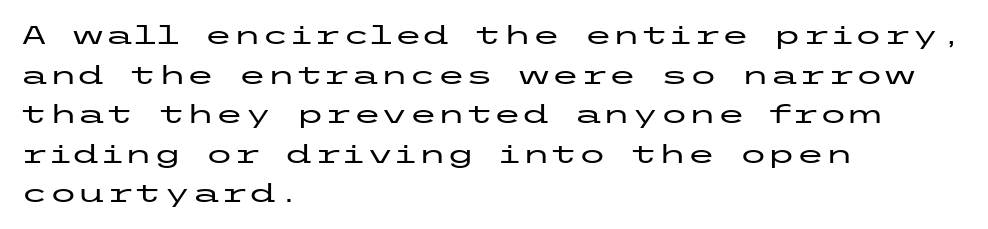
Q: Is the text italic (slanted)? A: No, it is upright.
Q: Is the text underlined? A: No.
Q: How is the paragraph aligned? A: Left-aligned.
Q: Is the spacing between letters normal or unusually wide? A: Normal.
Q: Is the spacing between lines tight, normal or loose? A: Normal.
